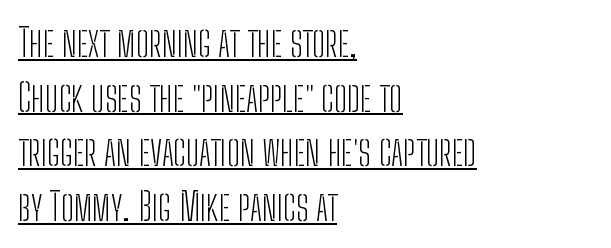
Think of a printed novel: that variable character pitch is what you see here. In terms of letterspacing, this is plain default setting. Check where the strokes stop: nothing finishes them off — pure sans. Does a line run under the words? Yes, clearly.
